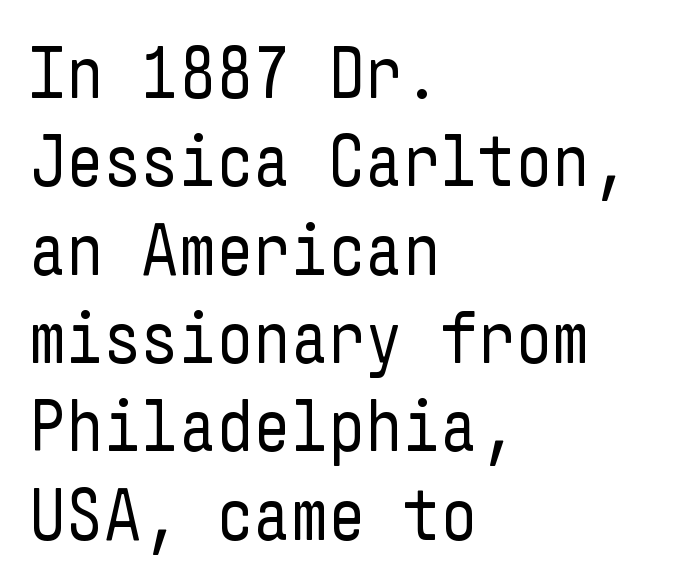
{"serif": "no", "italic": "no", "bold": "no", "weight": "regular", "width": "condensed", "stroke_contrast": "low", "x_height": "medium", "underline": "no", "align": "left", "line_spacing_ratio": 1.21, "letter_spacing": "normal", "letter_spacing_em": 0.0, "glyph_px": 73}
